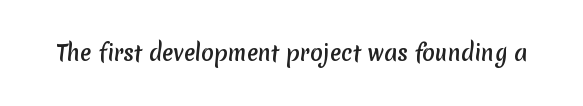
The image shows 21 px bold type; set normal letter spacing, not underlined.
